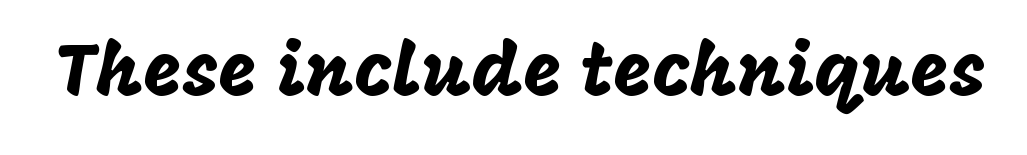
The type is set solid horizontally, with unmodified tracking. Classification — sans serif. Spacing verdict: proportional, widths tailored to each character. Bare-footed words on every line.
